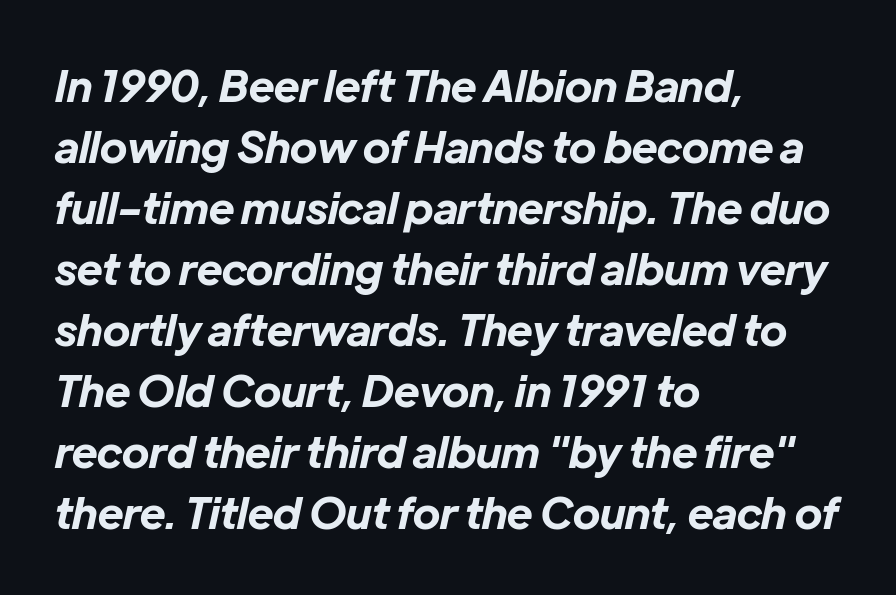
The image shows 43 px bold type, italic (leaning right); set left-aligned, normal line spacing (1.42x), normal letter spacing, not underlined; low stroke contrast and a medium x-height.
